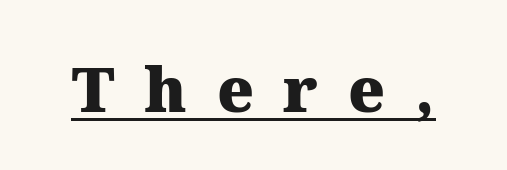
The image shows 62 px heavy serif type, upright; set unusually wide letter spacing (+0.48 em), underlined; medium stroke contrast and a medium x-height.
